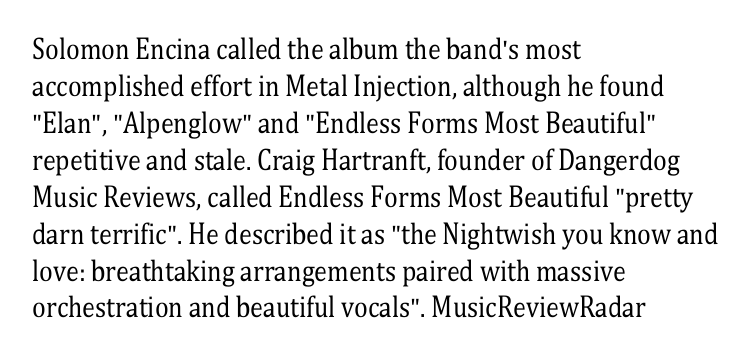
{"italic": "no", "bold": "no", "underline": "no", "align": "left", "line_spacing": "normal", "line_spacing_ratio": 1.42, "letter_spacing": "normal", "letter_spacing_em": 0.0, "glyph_px": 26}
